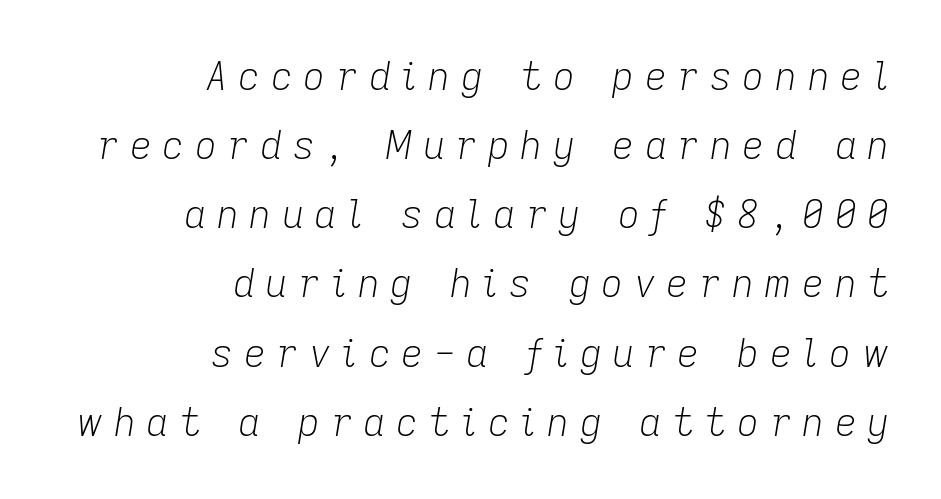
The image shows 38 px light type, italic (leaning right); set right-aligned, line spacing 1.82x, unusually wide letter spacing (+0.28 em), not underlined; low stroke contrast and a medium x-height.
